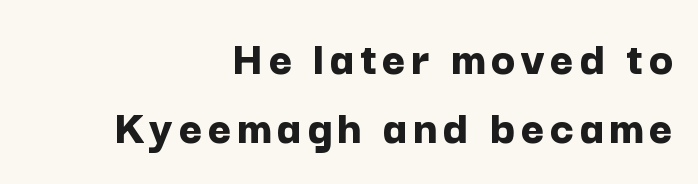
{"serif": "no", "italic": "no", "bold": "yes", "weight": "bold", "width": "normal", "stroke_contrast": "low", "x_height": "medium", "monospaced": "no", "underline": "no", "align": "right", "line_spacing": "normal", "line_spacing_ratio": 1.39, "glyph_px": 50}
